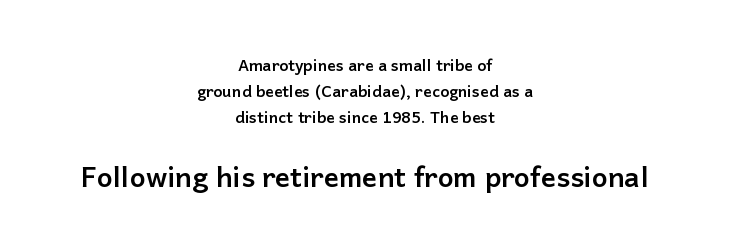
This sample has the flowing, uneven cadence of proportional lettering. Glyph-to-glyph distance matches everyday printed text. Is the lower block the larger one? Yes — the lower block carries the bigger type. Does the leading feel generous? No, just average. The passage shown is emphatically bold.
